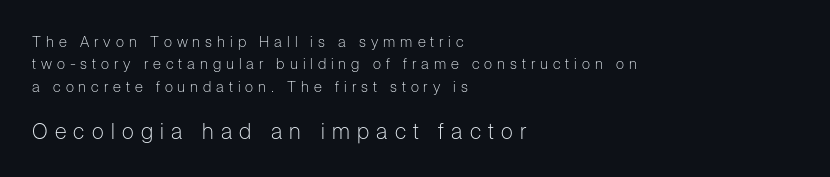
{"italic": "no", "bold": "no", "underline": "no", "align": "left", "line_spacing": "normal", "line_spacing_ratio": 1.49, "letter_spacing": "wide", "letter_spacing_em": 0.33, "larger_block": "second", "size_ratio": 1.47, "glyph_px": 22}
